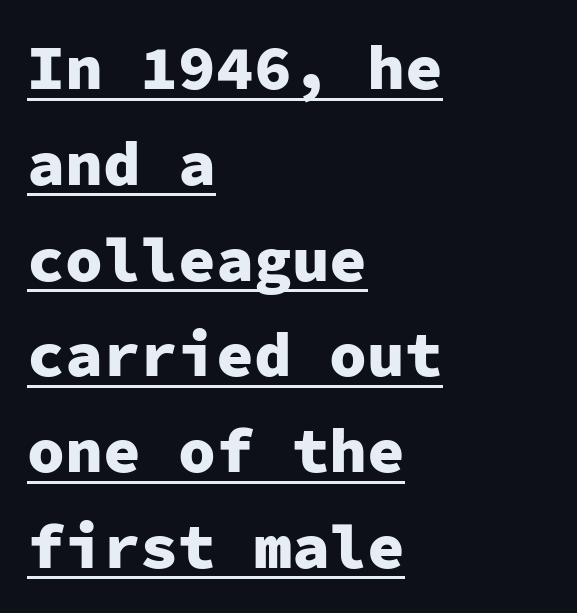
{"serif": "no", "italic": "no", "bold": "yes", "weight": "heavy", "width": "normal", "stroke_contrast": "low", "x_height": "medium", "monospaced": "yes", "underline": "yes", "align": "left", "line_spacing": "normal", "line_spacing_ratio": 1.52, "letter_spacing": "normal", "letter_spacing_em": 0.0, "glyph_px": 63}
